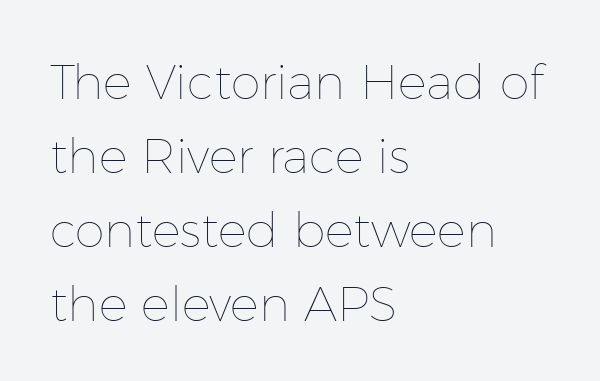
The image shows 48 px thin type, upright; set left-aligned, normal line spacing (1.54x), normal letter spacing, not underlined; low stroke contrast and a medium x-height.
